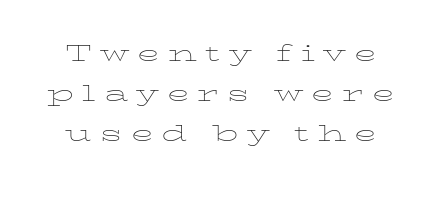
Stroke mass is kept to a normal reading level or below. A centered setting, common on invitations and titles, is used for this passage. Nobody drew a line under any word here. The tracking reads as deliberately expanded to a designer's eye. The face used here is proportionally spaced, like ordinary book or web type.
